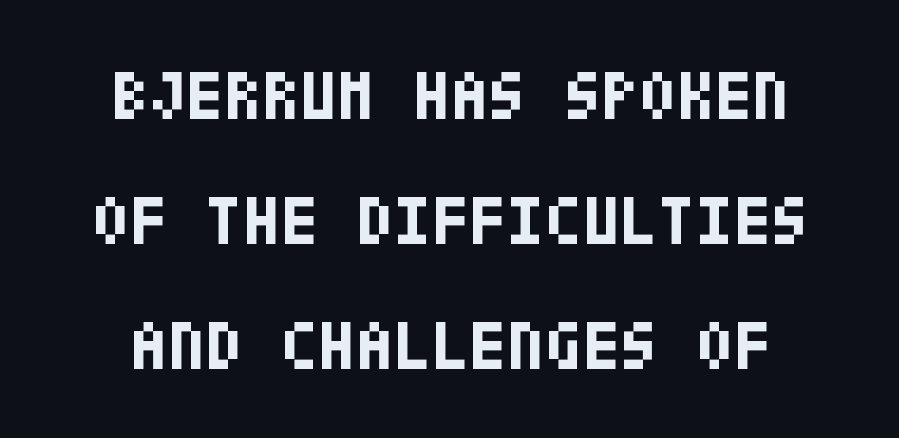
Plain, unruled lines of type. These lines carry a lot of weight — the face is fully bold. This sample uses plain, unmodified letter spacing. I'd call this a sans setting — the letters go barefoot. This is roman type, the default non-slanted kind.
